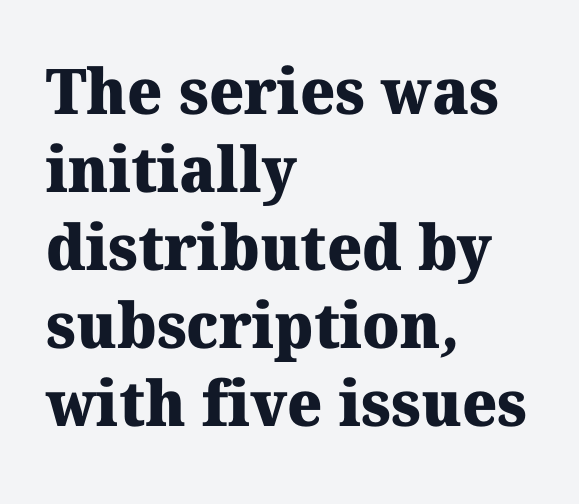
Q: Is the text bold? A: Yes.
Q: Is the typeface a serif or a sans-serif typeface? A: Serif.
Q: Is the text underlined? A: No.
Q: How is the paragraph aligned? A: Left-aligned.
Q: Is the spacing between letters normal or unusually wide? A: Normal.
Q: Width (condensed, normal, or wide)? A: Normal.
Q: Stroke contrast? A: Medium.
Q: x-height? A: Medium.
Q: Monospaced? A: No.
